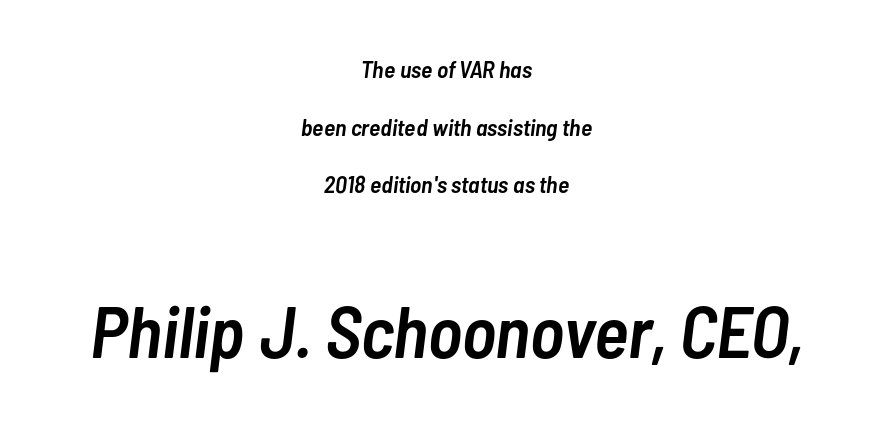
The image shows 73 px semibold, condensed type, italic (leaning right); set centered, loose line spacing (2.4x), normal letter spacing, not underlined; the second (bottom) block is 3.04x larger; low stroke contrast and a medium x-height.
